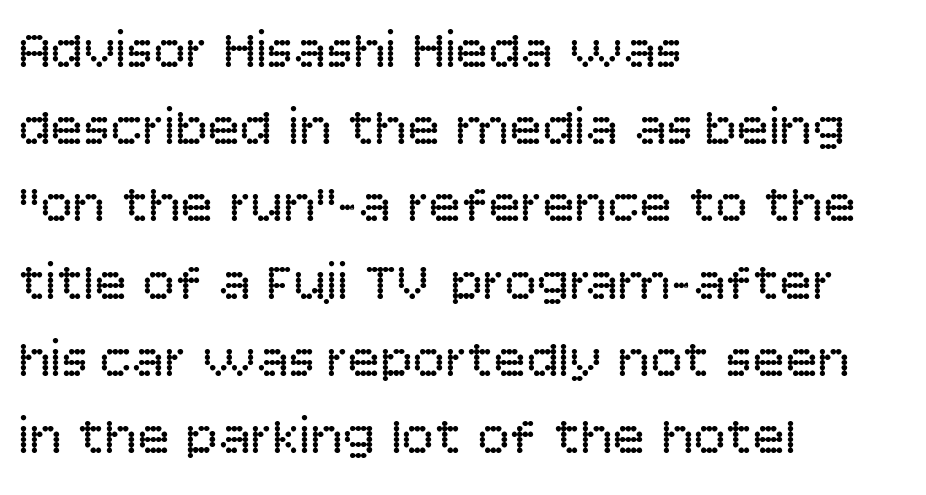
{"serif": "no", "italic": "no", "bold": "no", "weight": "regular", "width": "normal", "stroke_contrast": "low", "x_height": "large", "monospaced": "no", "underline": "no", "align": "left", "line_spacing": "normal", "line_spacing_ratio": 1.43, "letter_spacing": "normal", "letter_spacing_em": 0.0, "glyph_px": 54}
